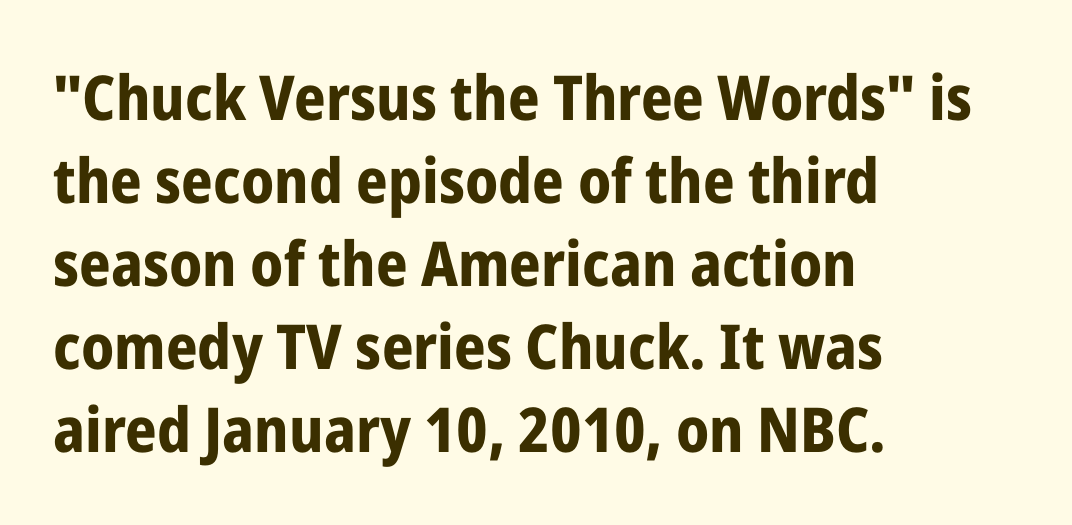
Q: Is the text bold? A: Yes.
Q: Is the text italic (slanted)? A: No, it is upright.
Q: Is the typeface a serif or a sans-serif typeface? A: Sans-serif.
Q: Is the text underlined? A: No.
Q: How is the paragraph aligned? A: Left-aligned.
Q: Is the spacing between letters normal or unusually wide? A: Normal.
Q: Is the spacing between lines tight, normal or loose? A: Normal.
Q: Width (condensed, normal, or wide)? A: Condensed.
Q: Stroke contrast? A: Low.
Q: x-height? A: Medium.
Q: Monospaced? A: No.
